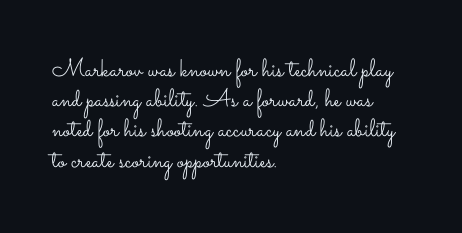
The image shows 25 px text type; set left-aligned, line spacing 1.21x, normal letter spacing, not underlined.
